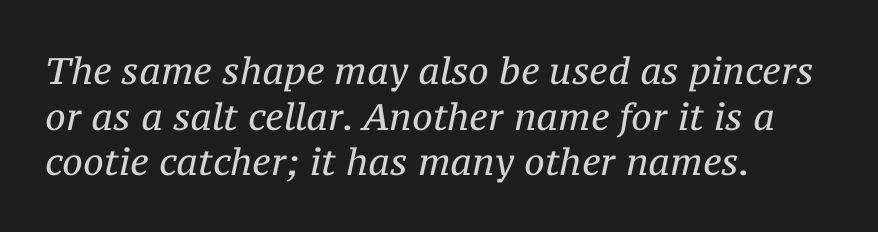
This is serif lettering, the kind often seen in printed books. The gaps between neighbouring characters are ordinary and unremarkable. The setting favours the left margin, as ordinary paragraphs usually do. Check under the words: just untouched page. Weight class: somewhere from thin through regular.
